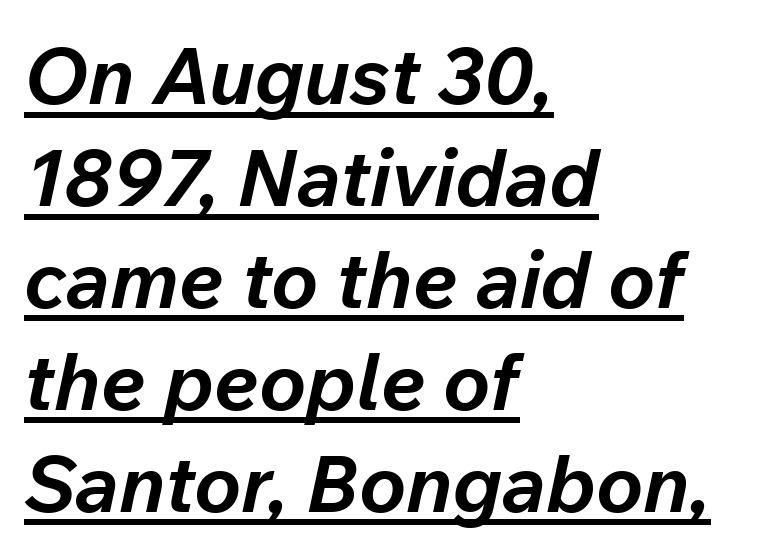
The image shows 79 px bold type, italic (leaning right); set left-aligned, normal line spacing (1.29x), normal letter spacing, underlined; low stroke contrast and a medium x-height.
